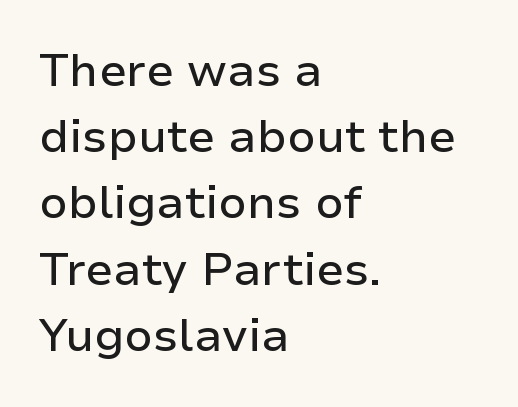
The image shows 46 px sans-serif type, upright; set left-aligned, normal line spacing (1.44x), normal letter spacing, not underlined; low stroke contrast and a medium x-height.
